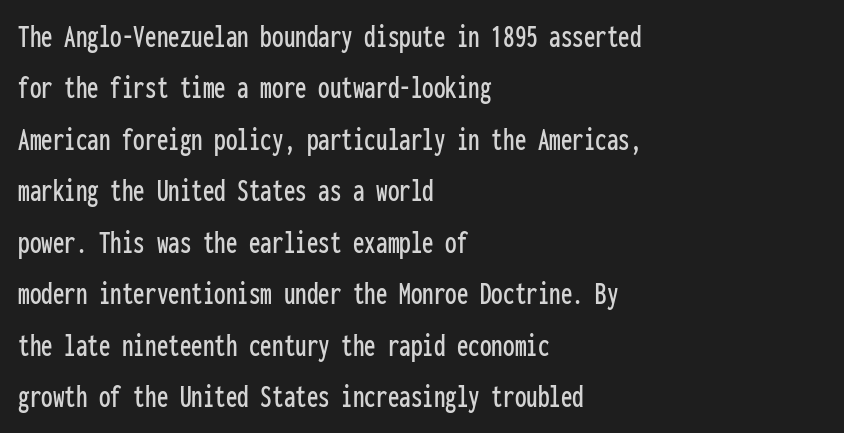
The image shows 33 px condensed sans-serif type, upright, monospaced; set left-aligned, normal line spacing (1.56x), normal letter spacing, not underlined; low stroke contrast and a medium x-height.
